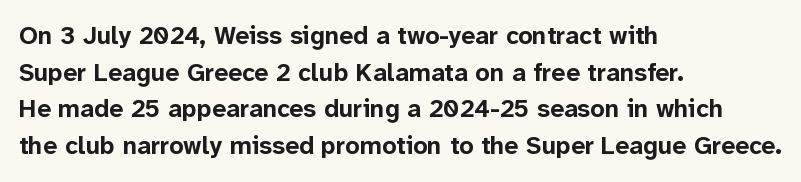
The image shows 25 px bold type, upright; set left-aligned, normal line spacing (1.47x), normal letter spacing, not underlined.
